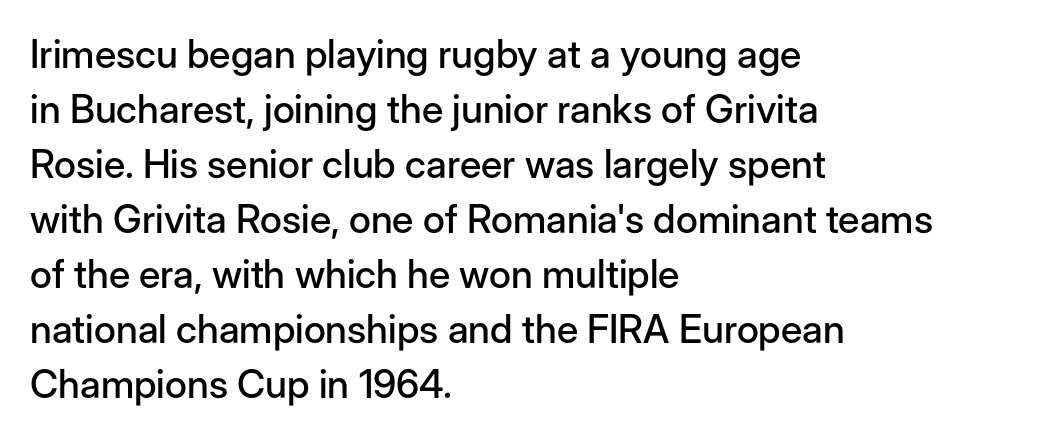
Note the varied advance widths — an 'i' is clearly narrower than an 'm'. The letterforms sit shoulder to shoulder at normal distance. Compared with a centered layout, this one pins lines to the left instead. The words here are not underlined.
